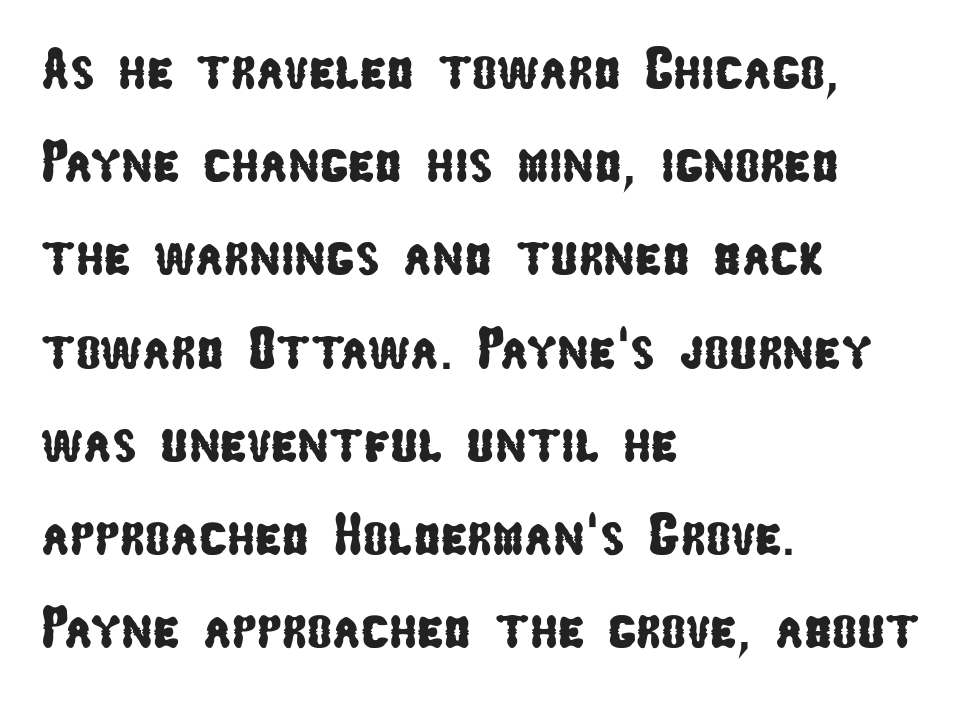
{"serif": "no", "width": "condensed", "stroke_contrast": "low", "x_height": "medium", "monospaced": "no", "underline": "no", "align": "left", "line_spacing": "normal", "line_spacing_ratio": 1.58, "letter_spacing": "normal", "letter_spacing_em": 0.0, "glyph_px": 59}
